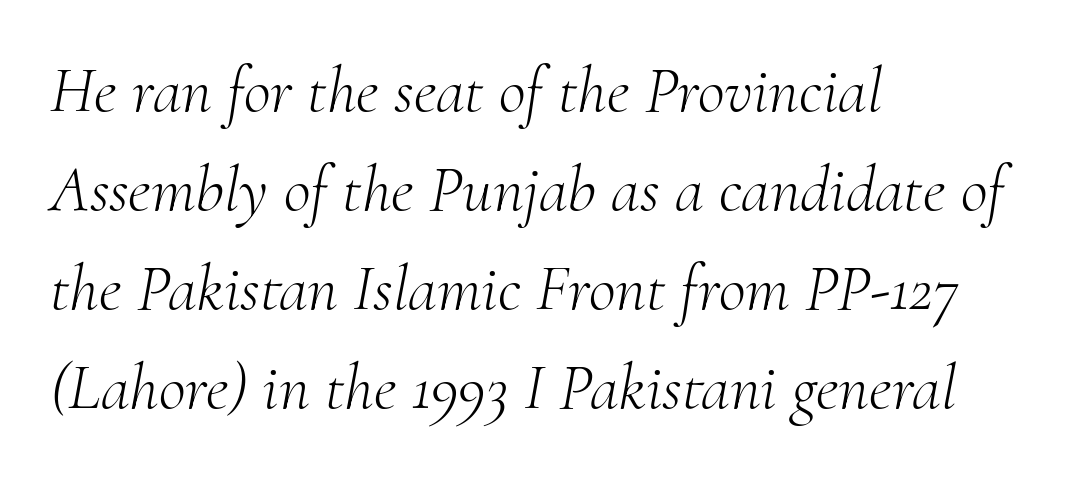
{"serif": "yes", "italic": "yes", "lean": "right", "slant_degrees": 10, "bold": "no", "weight": "light", "width": "normal", "stroke_contrast": "medium", "x_height": "small", "monospaced": "no", "underline": "no", "align": "left", "line_spacing": "normal", "line_spacing_ratio": 1.5, "letter_spacing": "normal", "letter_spacing_em": 0.0, "glyph_px": 66}
